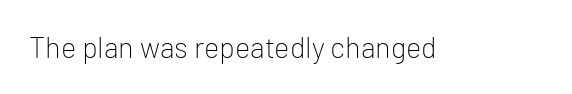
Q: Is the text bold? A: No.
Q: Is the text italic (slanted)? A: No, it is upright.
Q: Is the typeface a serif or a sans-serif typeface? A: Sans-serif.
Q: Is the text underlined? A: No.
Q: Is the spacing between letters normal or unusually wide? A: Normal.
Q: Width (condensed, normal, or wide)? A: Normal.
Q: Stroke contrast? A: Low.
Q: x-height? A: Medium.
Q: Monospaced? A: No.
